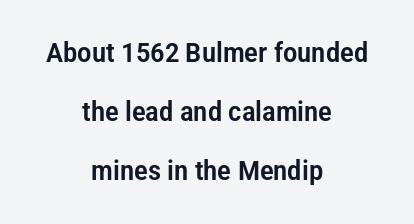
The baseline area is clear. Caption: standard tracking, unaltered. The whitespace from short lines is split evenly between both sides. The letters stand upright; this is a roman face.
